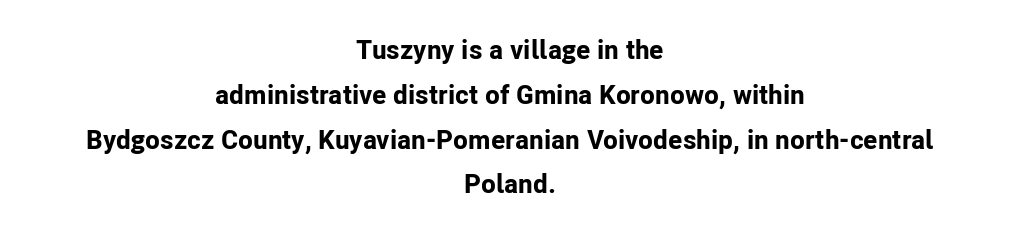
A typesetter would call this leading conventional body-copy spacing. The lettering holds an erect, upright posture throughout. The letterforms sit shoulder to shoulder at normal distance. The zone under the glyphs is completely vacant. Thick stems and heavy bowls — unmistakably bold.
